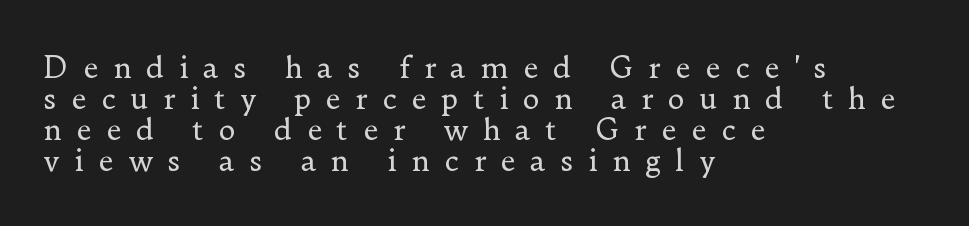
Q: Is the text bold? A: No.
Q: Is the text italic (slanted)? A: No, it is upright.
Q: Is the typeface a serif or a sans-serif typeface? A: Serif.
Q: Is the text underlined? A: No.
Q: How is the paragraph aligned? A: Left-aligned.
Q: Is the spacing between letters normal or unusually wide? A: Unusually wide.
Q: Is the spacing between lines tight, normal or loose? A: Tight.
Q: Width (condensed, normal, or wide)? A: Normal.
Q: Stroke contrast? A: Low.
Q: x-height? A: Small.
Q: Monospaced? A: No.
